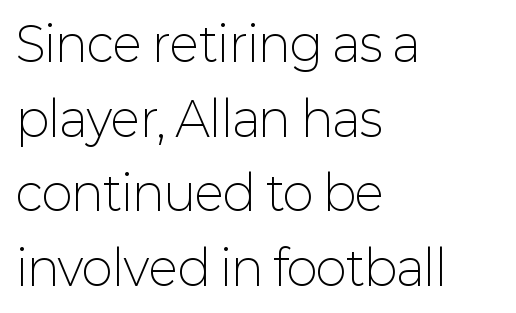
Q: Is the text bold? A: No.
Q: Is the text italic (slanted)? A: No, it is upright.
Q: Is the typeface a serif or a sans-serif typeface? A: Sans-serif.
Q: Is the text underlined? A: No.
Q: How is the paragraph aligned? A: Left-aligned.
Q: Is the spacing between letters normal or unusually wide? A: Normal.
Q: Is the spacing between lines tight, normal or loose? A: Normal.
Q: Width (condensed, normal, or wide)? A: Normal.
Q: Stroke contrast? A: Low.
Q: x-height? A: Medium.
Q: Monospaced? A: No.
